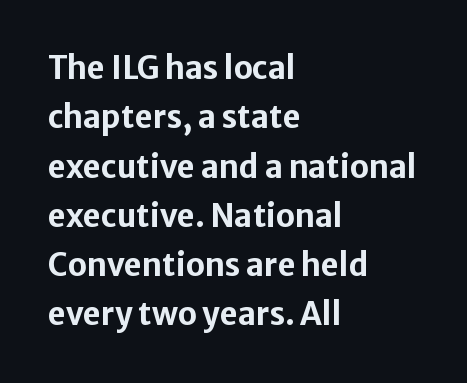
Emphasis by weight is at full strength: bold. The specimen reads as upright at a glance. Short note: letters normally spaced. The rendering uses natural spacing where letterforms have individual widths.
